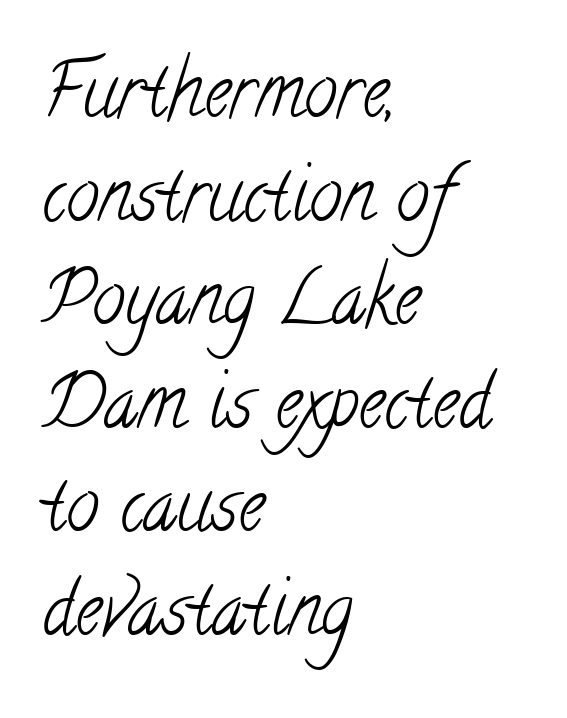
Q: Is the text bold? A: No.
Q: Is the typeface a serif or a sans-serif typeface? A: Serif.
Q: Is the text underlined? A: No.
Q: How is the paragraph aligned? A: Left-aligned.
Q: Is the spacing between letters normal or unusually wide? A: Normal.
Q: Is the spacing between lines tight, normal or loose? A: Normal.
Q: Width (condensed, normal, or wide)? A: Condensed.
Q: Stroke contrast? A: Low.
Q: x-height? A: Small.
Q: Monospaced? A: No.
